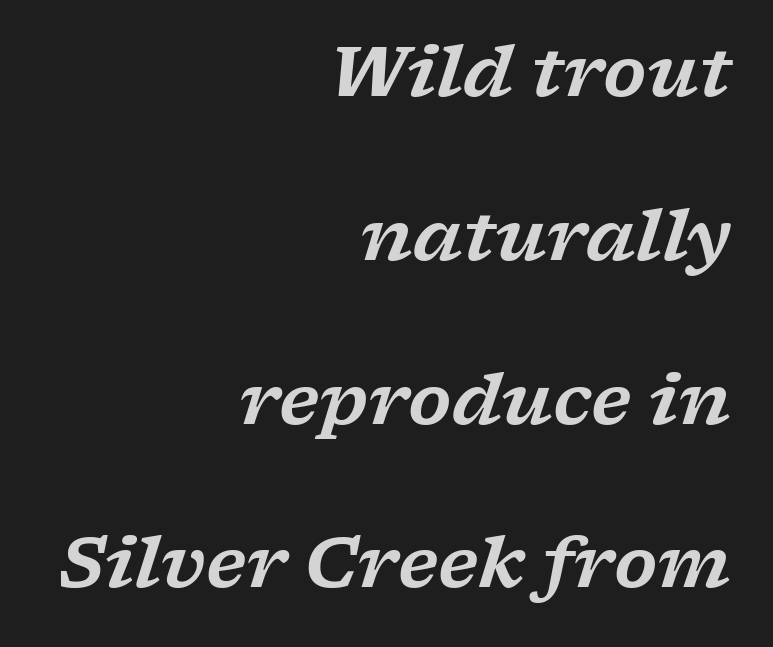
The image shows 70 px wide serif type, italic (leaning right); set right-aligned, loose line spacing (2.34x), normal letter spacing, not underlined; low stroke contrast and a medium x-height.
